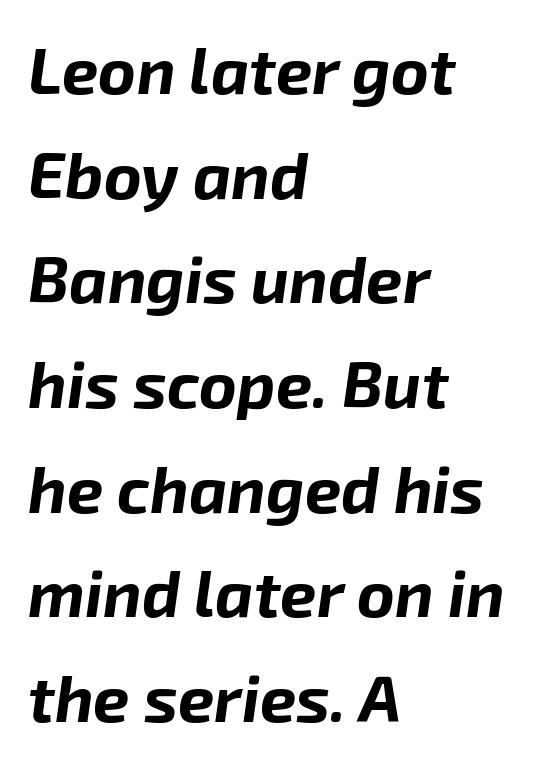
The image shows 65 px bold type, italic (leaning right); set left-aligned, normal line spacing (1.61x), normal letter spacing, not underlined; low stroke contrast and a medium x-height.
